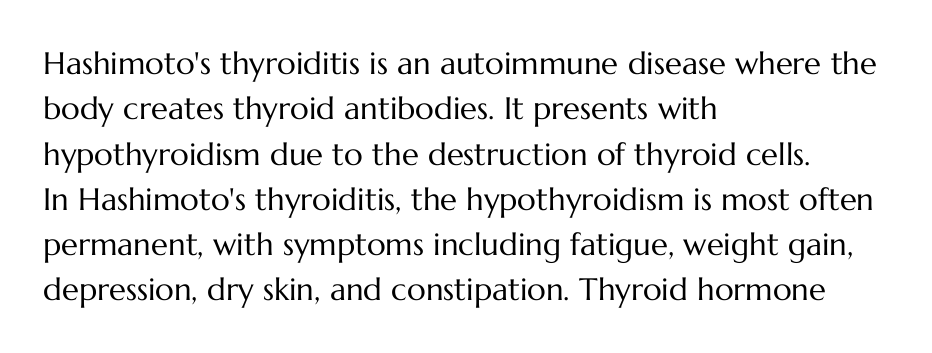
The weight tops out at a normal text grade. Here the designer chose a conventional face with non-uniform glyph widths. What's the leading like? Ordinary, nothing unusual. Left-aligned paragraph, ragged on the right.
